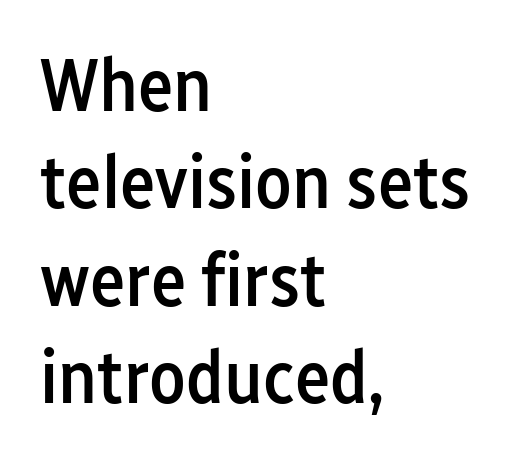
{"serif": "no", "italic": "no", "bold": "semi", "weight": "semibold", "width": "condensed", "stroke_contrast": "low", "x_height": "medium", "monospaced": "no", "underline": "no", "align": "left", "line_spacing": "normal", "line_spacing_ratio": 1.3, "letter_spacing": "normal", "letter_spacing_em": 0.0, "glyph_px": 75}
